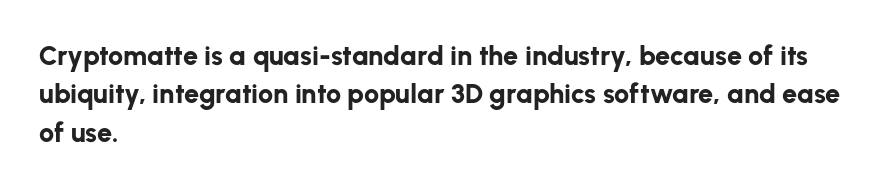
The image shows 27 px bold type, upright; set left-aligned, normal line spacing (1.42x), normal letter spacing, not underlined.
